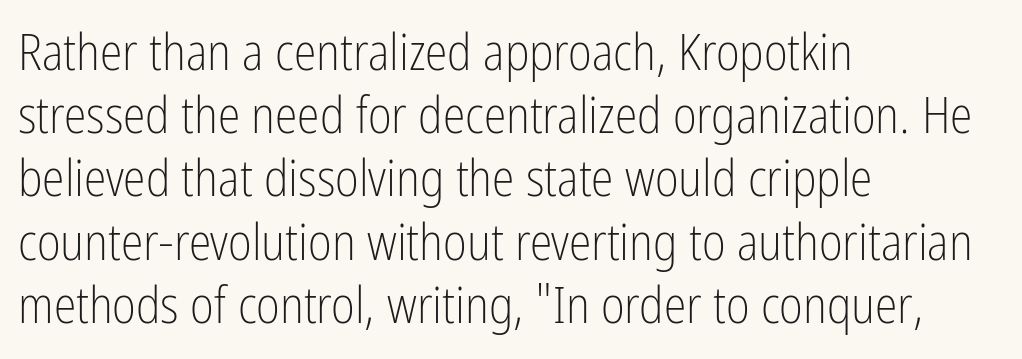
The image shows 51 px light, condensed sans-serif type, upright; set left-aligned, line spacing 1.24x, normal letter spacing, not underlined; low stroke contrast and a medium x-height.
